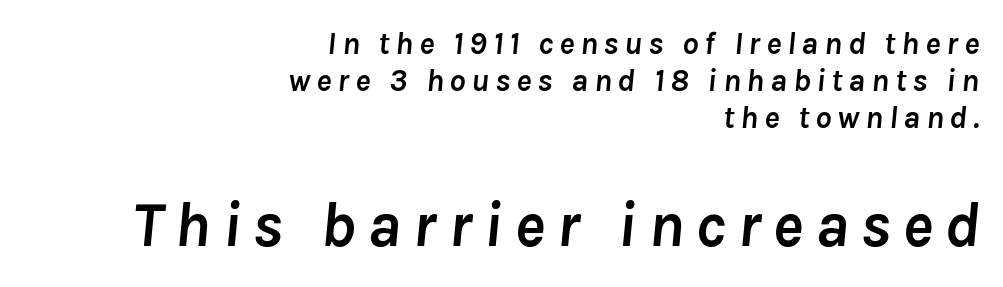
{"italic": "yes", "lean": "right", "slant_degrees": 8, "bold": "yes", "weight": "semibold", "width": "normal", "stroke_contrast": "low", "x_height": "medium", "monospaced": "no", "underline": "no", "align": "right", "line_spacing_ratio": 1.16, "larger_block": "second", "size_ratio": 2.0, "glyph_px": 64}
